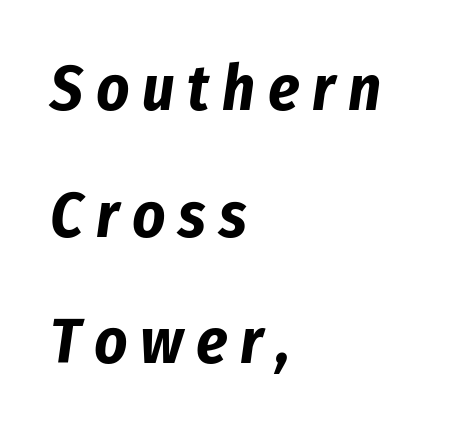
The face used here has a pronounced slope to its letters. Baseline-to-baseline distance is far greater than the letter height. Weight: bold. You could not count columns in this text — the font is proportionally spaced. Is the block centered? No — it sits flush against the left margin. Nobody drew a line under any word here.
